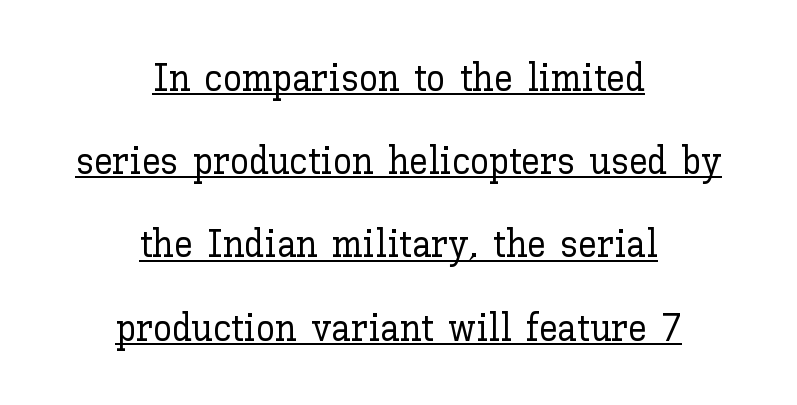
Where is the straight margin? There isn't one; the lines are centered. Summary of vertical rhythm: relaxed, with wide interline spacing. It's the straight-up-and-down kind of type. Decoration check: the copy is underlined. These lines are rendered in a variable-pitch font. Glyph-to-glyph distance matches everyday printed text.
